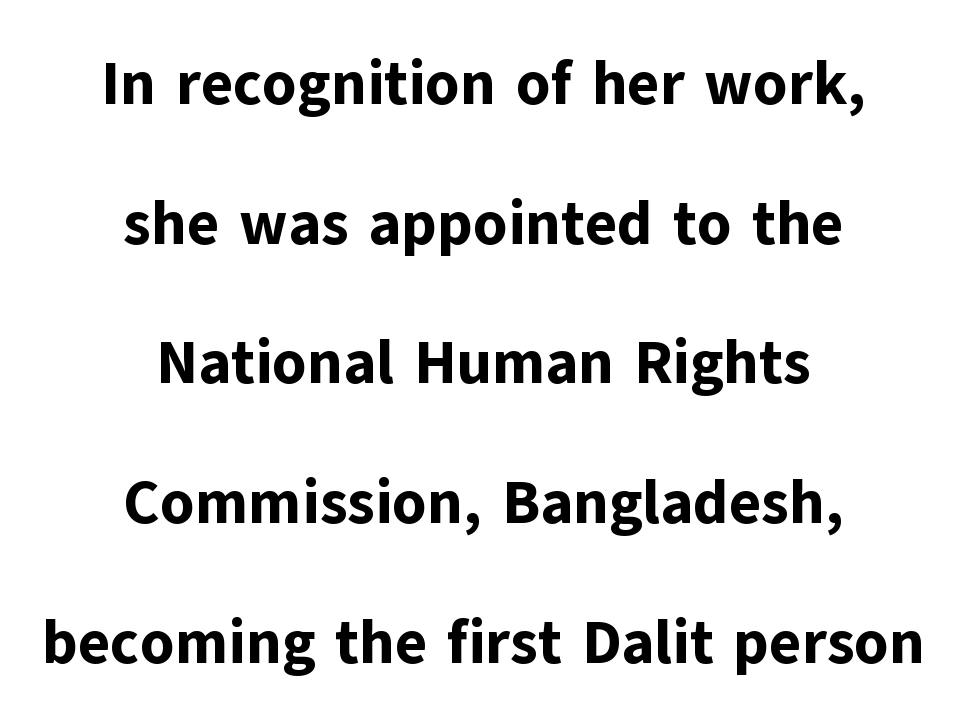
Casual observation: everything's sitting right in the middle. Words appear dense and cohesive because spacing is normal. Looks like regular typesetting: each glyph gets only the width it needs. In terms of leading, this rendering errs on the spacious side. Notice how the stems are strictly vertical — no italics here. Are there feet on the stems? There aren't — it's a sans.
